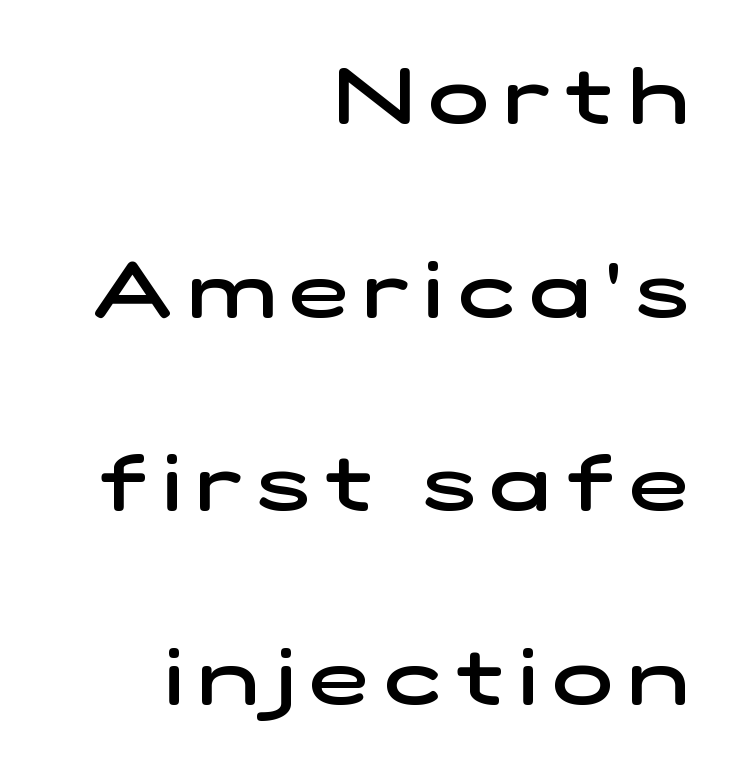
The image shows 80 px semibold, wide sans-serif type; set right-aligned, loose line spacing (2.42x), not underlined; low stroke contrast and a medium x-height.
